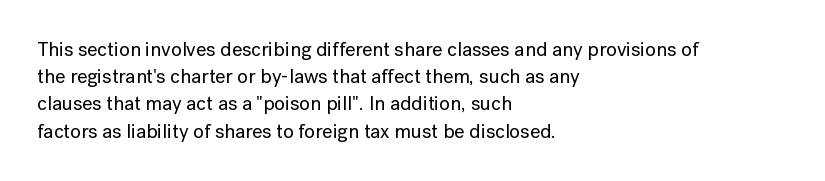
Q: Is the text italic (slanted)? A: No, it is upright.
Q: Is the text underlined? A: No.
Q: How is the paragraph aligned? A: Left-aligned.
Q: Is the spacing between letters normal or unusually wide? A: Normal.
Q: Is the spacing between lines tight, normal or loose? A: Normal.
